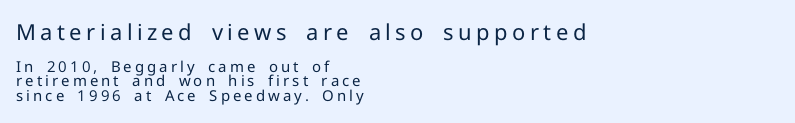
Q: Is the text bold? A: No.
Q: Is the text italic (slanted)? A: No, it is upright.
Q: Is the text underlined? A: No.
Q: How is the paragraph aligned? A: Left-aligned.
Q: Is the spacing between letters normal or unusually wide? A: Unusually wide.
Q: Is the spacing between lines tight, normal or loose? A: Tight.
Q: Which block of text is set in a larger size, the first (top) or the second (bottom)? A: The first (top) one.
